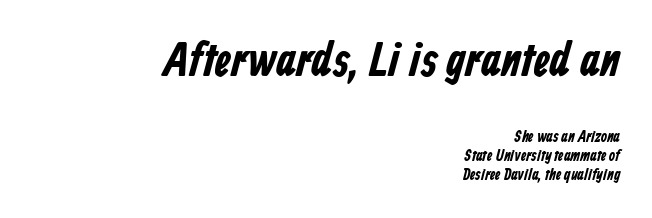
The passage shown is typed in a proportional face where columns would drift. Students, note that the glyphs here touch the page at normal intervals. The face used here is a sans, in the tradition of grotesques and geometrics. Compare the two chunks: the upper has the greater cap height. The foot of each line stays bare and open.
